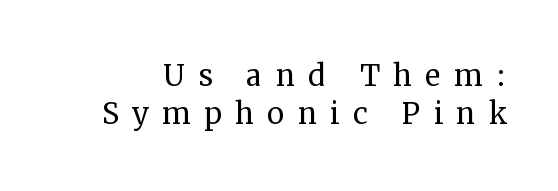
{"serif": "yes", "italic": "no", "bold": "no", "weight": "regular", "width": "normal", "stroke_contrast": "medium", "x_height": "medium", "monospaced": "no", "underline": "no", "line_spacing": "tight", "line_spacing_ratio": 0.98, "letter_spacing": "wide", "letter_spacing_em": 0.34, "glyph_px": 39}
